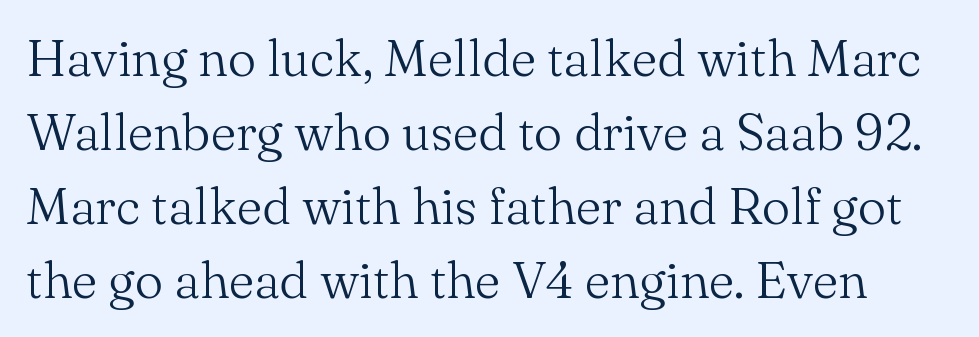
Clear beneath every line of the passage. Letterform terminals end in serifs throughout the passage. The letters stand straight up with perfectly vertical stems. No heavy texture on the line: the type isn't bold.
